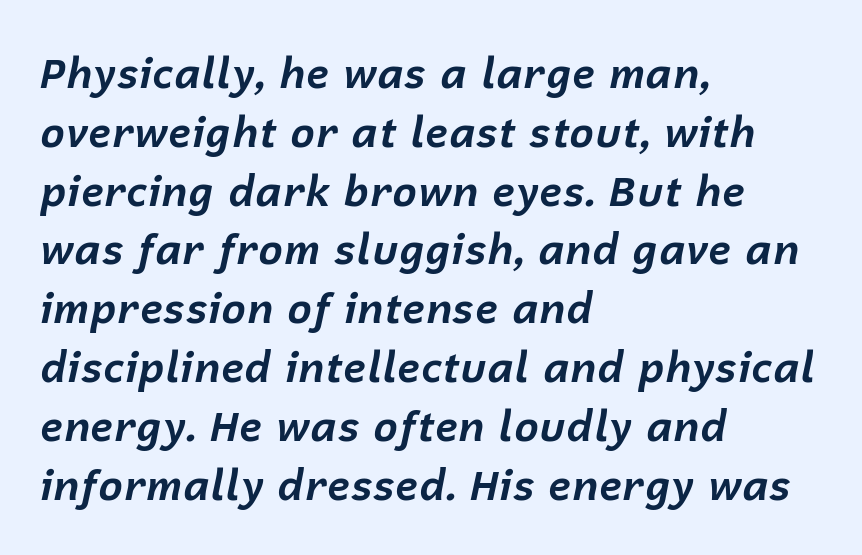
Q: Is the text bold? A: Yes.
Q: Is the text italic (slanted)? A: Yes, it leans right by about 12 degrees.
Q: Is the text underlined? A: No.
Q: How is the paragraph aligned? A: Left-aligned.
Q: Is the spacing between letters normal or unusually wide? A: Normal.
Q: Is the spacing between lines tight, normal or loose? A: Normal.
Q: Width (condensed, normal, or wide)? A: Normal.
Q: Stroke contrast? A: Low.
Q: x-height? A: Medium.
Q: Monospaced? A: No.
